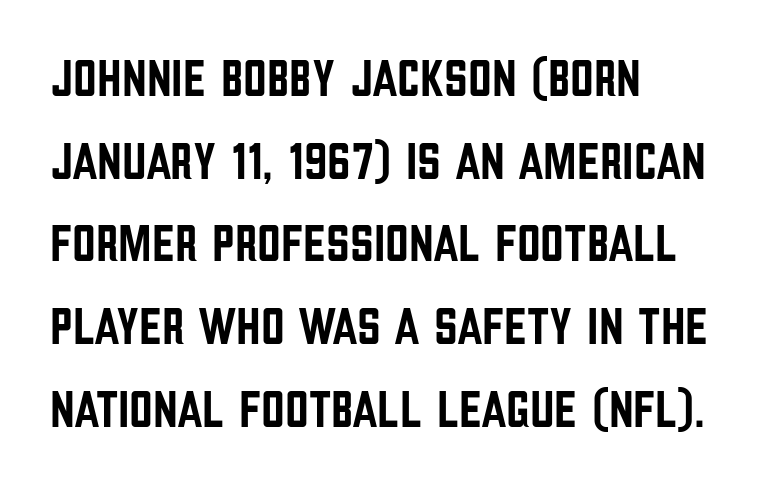
The image shows 52 px condensed sans-serif type, upright; set left-aligned, normal line spacing (1.59x), normal letter spacing, not underlined; low stroke contrast and a large x-height.
